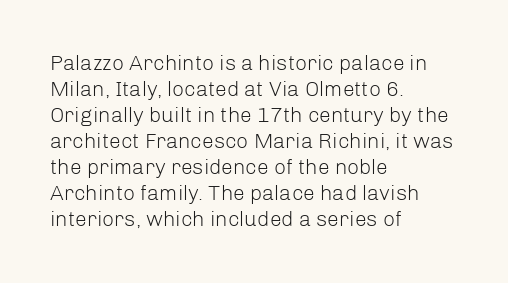
Q: Is the text bold? A: No.
Q: Is the text italic (slanted)? A: No, it is upright.
Q: Is the text underlined? A: No.
Q: How is the paragraph aligned? A: Left-aligned.
Q: Is the spacing between letters normal or unusually wide? A: Normal.
